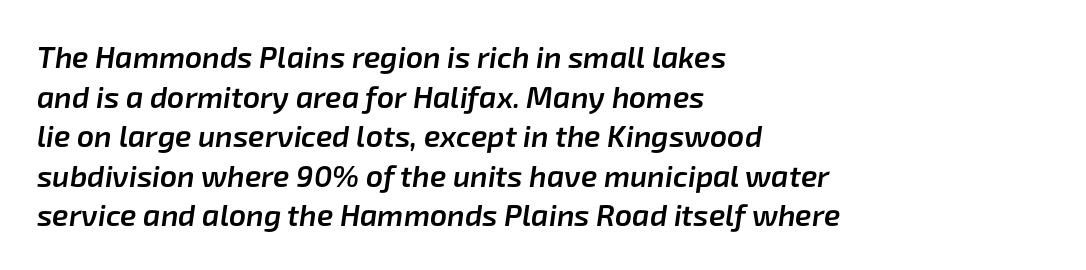
{"italic": "yes", "lean": "right", "slant_degrees": 8, "bold": "semi", "weight": "semibold", "width": "normal", "stroke_contrast": "low", "x_height": "medium", "monospaced": "no", "underline": "no", "align": "left", "line_spacing": "normal", "line_spacing_ratio": 1.32, "letter_spacing": "normal", "letter_spacing_em": 0.0, "glyph_px": 30}
